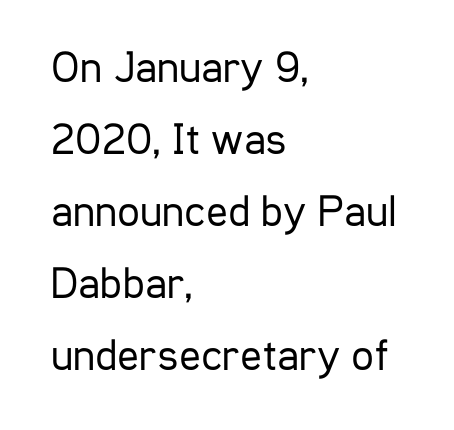
The image shows 45 px regular-weight, condensed sans-serif type, upright; set left-aligned, normal line spacing (1.6x), normal letter spacing, not underlined; low stroke contrast and a medium x-height.
